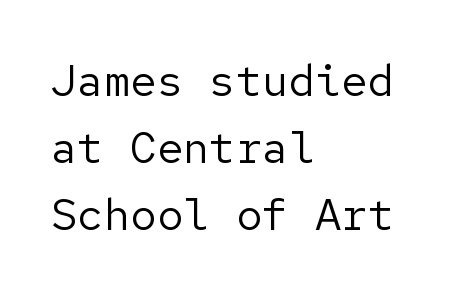
Q: Is the text bold? A: No.
Q: Is the text italic (slanted)? A: No, it is upright.
Q: Is the typeface a serif or a sans-serif typeface? A: Sans-serif.
Q: Is the text underlined? A: No.
Q: How is the paragraph aligned? A: Left-aligned.
Q: Is the spacing between letters normal or unusually wide? A: Normal.
Q: Is the spacing between lines tight, normal or loose? A: Normal.
Q: Width (condensed, normal, or wide)? A: Normal.
Q: Stroke contrast? A: Low.
Q: x-height? A: Medium.
